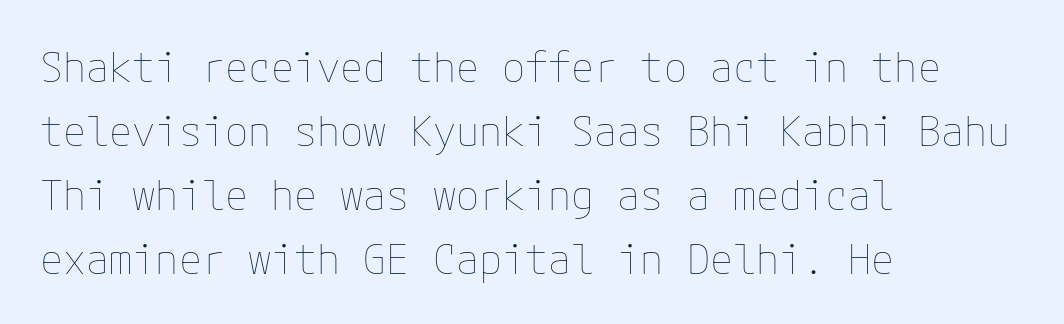
Line starts are locked; line ends wander. Unmarked baselines from the first word to the last. The letters stand upright; this is a roman face. Heaviness? Minimal to ordinary, like unemphasized prose.
